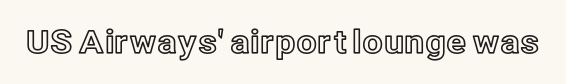
{"italic": "no", "width": "normal", "x_height": "medium", "monospaced": "no", "underline": "no", "letter_spacing": "normal", "letter_spacing_em": 0.0, "glyph_px": 32}
